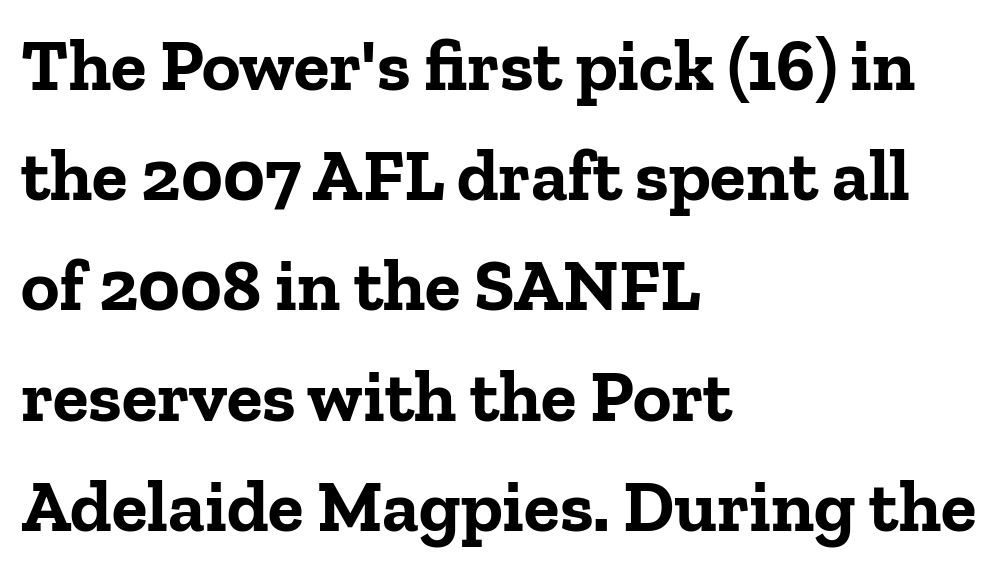
Q: Is the text bold? A: Yes.
Q: Is the text italic (slanted)? A: No, it is upright.
Q: Is the typeface a serif or a sans-serif typeface? A: Serif.
Q: Is the text underlined? A: No.
Q: How is the paragraph aligned? A: Left-aligned.
Q: Is the spacing between letters normal or unusually wide? A: Normal.
Q: Is the spacing between lines tight, normal or loose? A: Normal.
Q: Width (condensed, normal, or wide)? A: Normal.
Q: Stroke contrast? A: Low.
Q: x-height? A: Medium.
Q: Monospaced? A: No.
